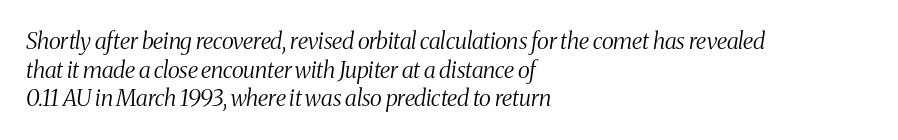
{"italic": "yes", "lean": "right", "slant_degrees": 8, "bold": "no", "underline": "no", "align": "left", "line_spacing_ratio": 1.24, "letter_spacing": "normal", "letter_spacing_em": 0.0, "glyph_px": 23}
